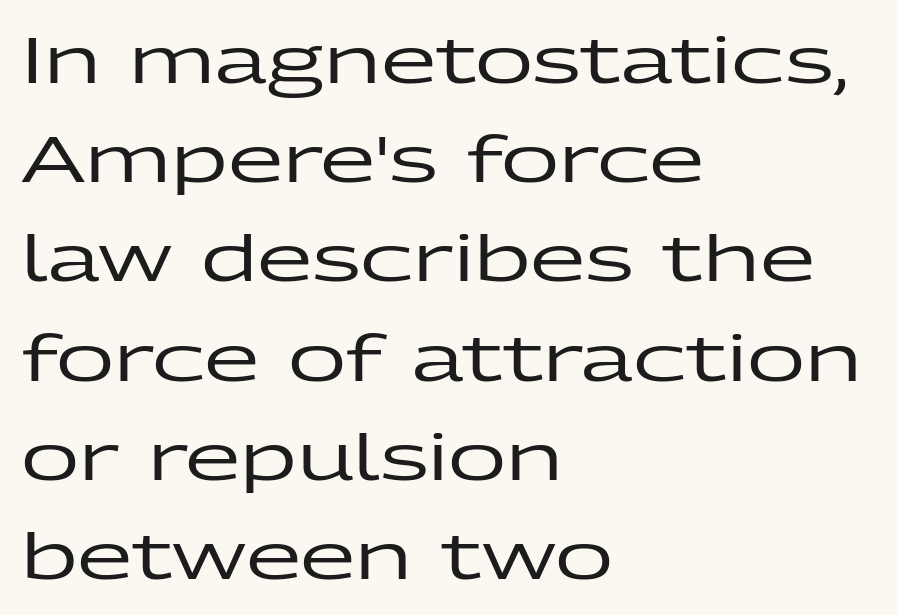
Q: Is the text italic (slanted)? A: No, it is upright.
Q: Is the typeface a serif or a sans-serif typeface? A: Sans-serif.
Q: Is the text underlined? A: No.
Q: How is the paragraph aligned? A: Left-aligned.
Q: Is the spacing between letters normal or unusually wide? A: Normal.
Q: Is the spacing between lines tight, normal or loose? A: Normal.
Q: Width (condensed, normal, or wide)? A: Wide.
Q: Stroke contrast? A: Low.
Q: x-height? A: Medium.
Q: Monospaced? A: No.
